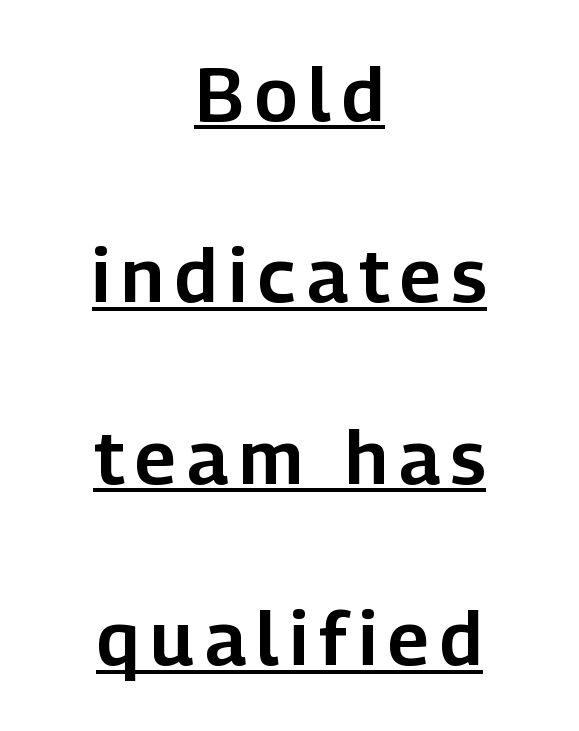
The image shows 75 px sans-serif type, upright; set centered, loose line spacing (2.42x), underlined; low stroke contrast and a medium x-height.
